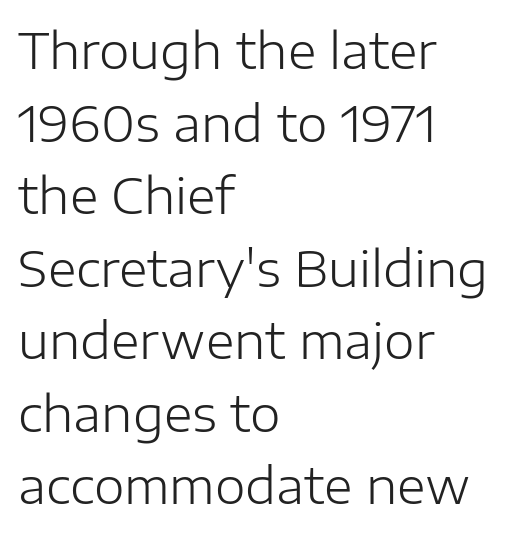
Q: Is the text bold? A: No.
Q: Is the text italic (slanted)? A: No, it is upright.
Q: Is the typeface a serif or a sans-serif typeface? A: Sans-serif.
Q: Is the text underlined? A: No.
Q: How is the paragraph aligned? A: Left-aligned.
Q: Is the spacing between letters normal or unusually wide? A: Normal.
Q: Is the spacing between lines tight, normal or loose? A: Normal.
Q: Width (condensed, normal, or wide)? A: Normal.
Q: Stroke contrast? A: Low.
Q: x-height? A: Medium.
Q: Monospaced? A: No.
